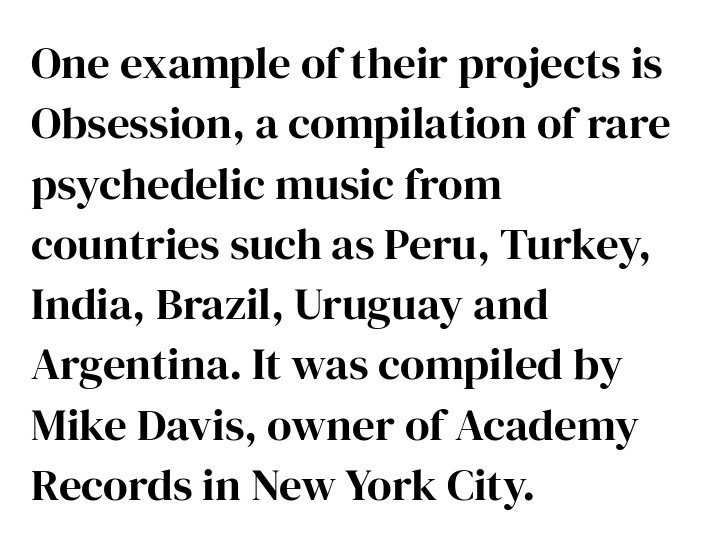
I'd call this a serif setting — the letters wear small feet. Here the glyphs are tracked normally, forming tight word shapes. Vertical strokes here are truly vertical. Layout note: lines flush left.
